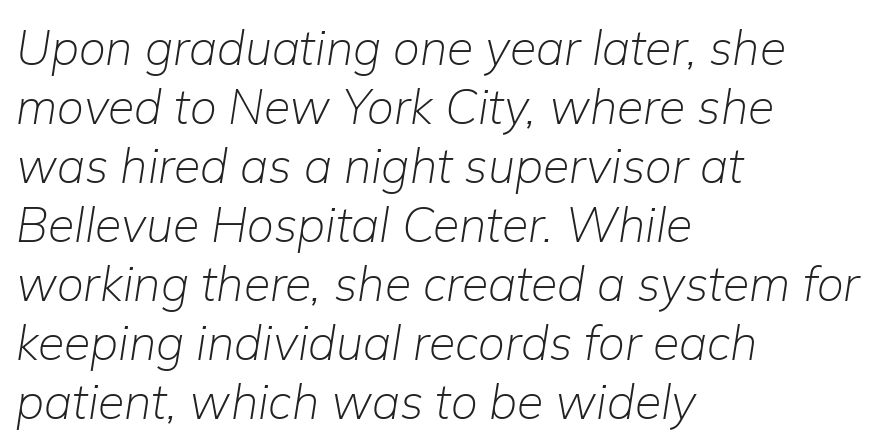
Q: Is the text bold? A: No.
Q: Is the text italic (slanted)? A: Yes, it leans right by about 9 degrees.
Q: Is the text underlined? A: No.
Q: How is the paragraph aligned? A: Left-aligned.
Q: Is the spacing between letters normal or unusually wide? A: Normal.
Q: Width (condensed, normal, or wide)? A: Normal.
Q: Stroke contrast? A: Low.
Q: x-height? A: Medium.
Q: Monospaced? A: No.
